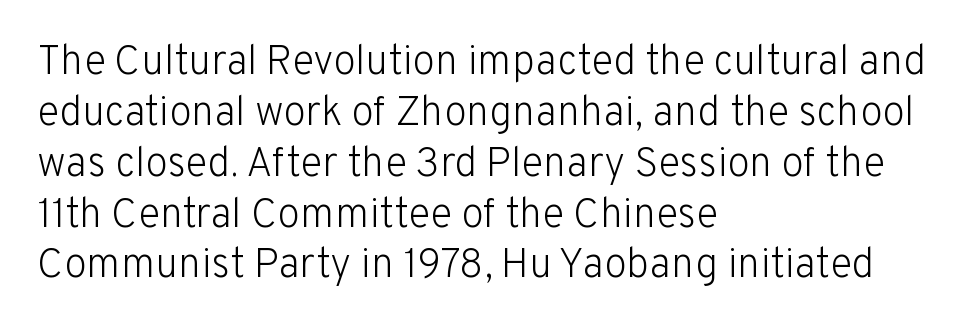
The image shows 41 px light sans-serif type, upright; set left-aligned, line spacing 1.24x, normal letter spacing, not underlined; low stroke contrast and a medium x-height.
